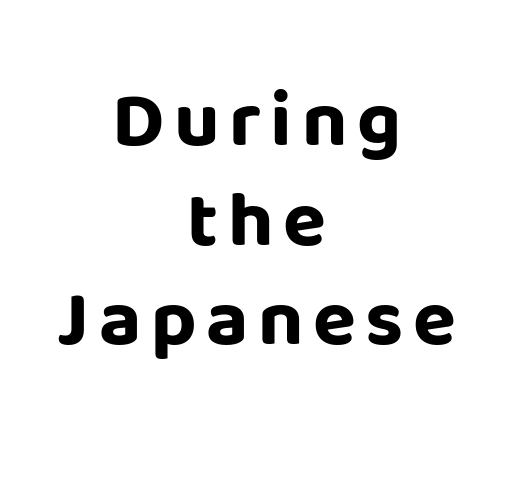
Q: Is the text bold? A: Yes.
Q: Is the text italic (slanted)? A: No, it is upright.
Q: Is the typeface a serif or a sans-serif typeface? A: Sans-serif.
Q: Is the text underlined? A: No.
Q: How is the paragraph aligned? A: Centered.
Q: Is the spacing between lines tight, normal or loose? A: Normal.
Q: Width (condensed, normal, or wide)? A: Normal.
Q: Stroke contrast? A: Low.
Q: x-height? A: Large.
Q: Monospaced? A: No.
